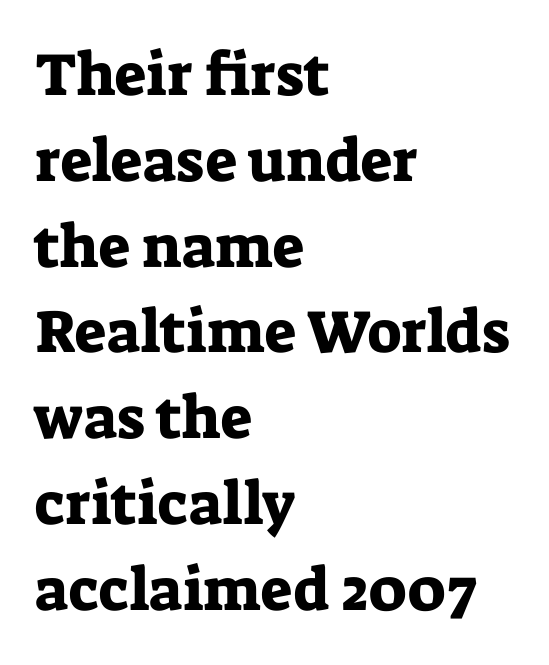
These lines are set flush left with a ragged right edge. The lettering stays uniformly vertical, giving the passage a roman look. Serif or sans? Serif — the stroke terminals have little feet. Type without underlining. Standard letterfit; no display-style spreading of the glyphs.
